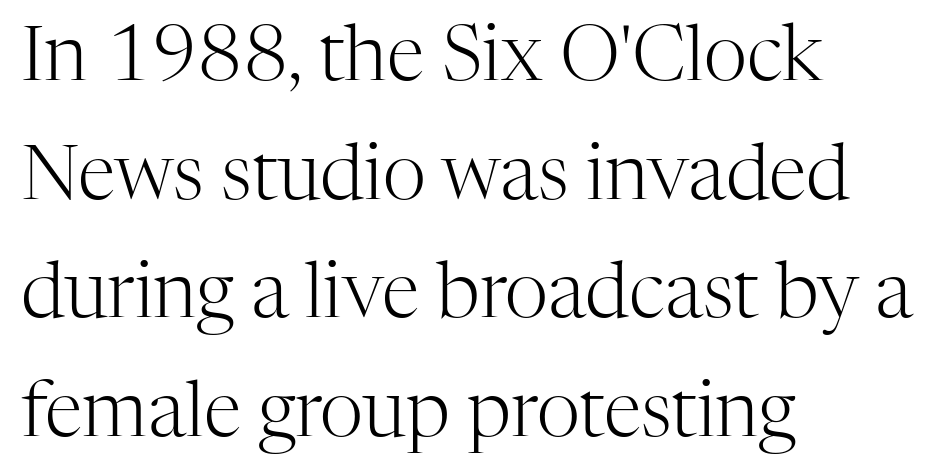
Does extra space separate the letters? No, they use regular spacing. Is there much room between lines? A standard amount, neither cramped nor airy. What kind of face is this? One with serifs. A roman cut, with each character standing at attention. Where is the straight margin? On the left. Note the varied advance widths — an 'i' is clearly narrower than an 'm'.
